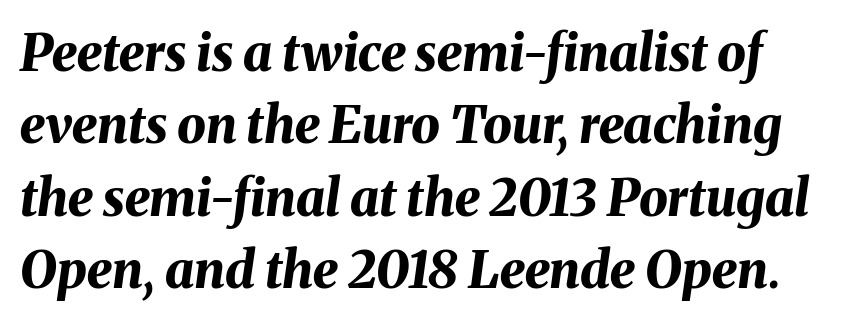
These lines sit exactly where default settings would place them. These lines were composed using italics. Plenty of ink on the page — the face is bold. Short note: letters normally spaced. Here the designer chose a conventional face with non-uniform glyph widths.
